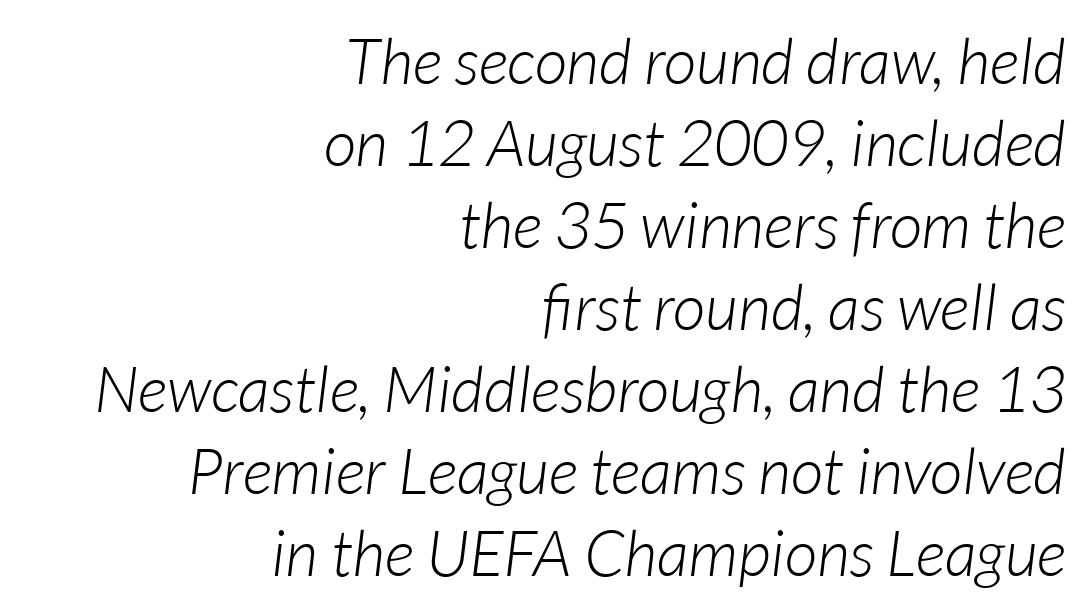
The image shows 64 px light type, italic (leaning right); set right-aligned, normal line spacing (1.28x), normal letter spacing, not underlined; low stroke contrast and a medium x-height.
